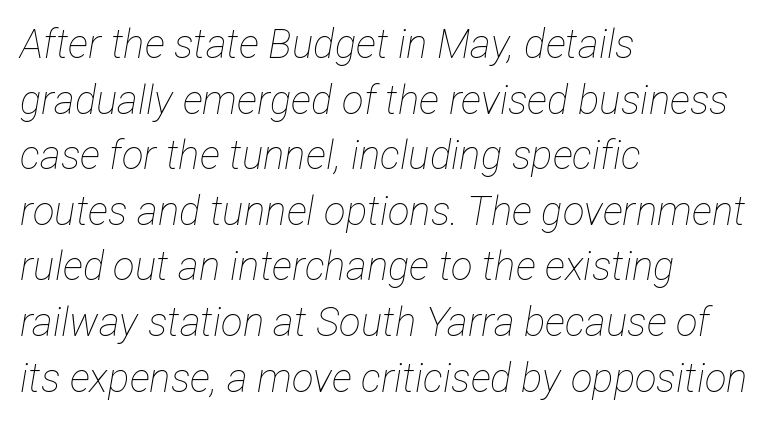
Caption: multi-line text, flush left, ragged right. There's an unmistakable incline to the writing here. This rendering leaves character spacing at its baseline value. The lines sit at an ordinary, default distance from one another. No heavy texture on the line: the type isn't bold.
